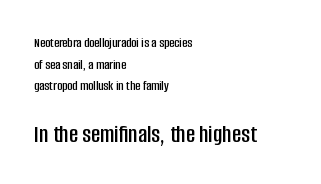
{"italic": "no", "underline": "no", "align": "left", "line_spacing": "normal", "line_spacing_ratio": 1.54, "letter_spacing": "normal", "letter_spacing_em": 0.0, "larger_block": "second", "size_ratio": 1.79, "glyph_px": 25}
